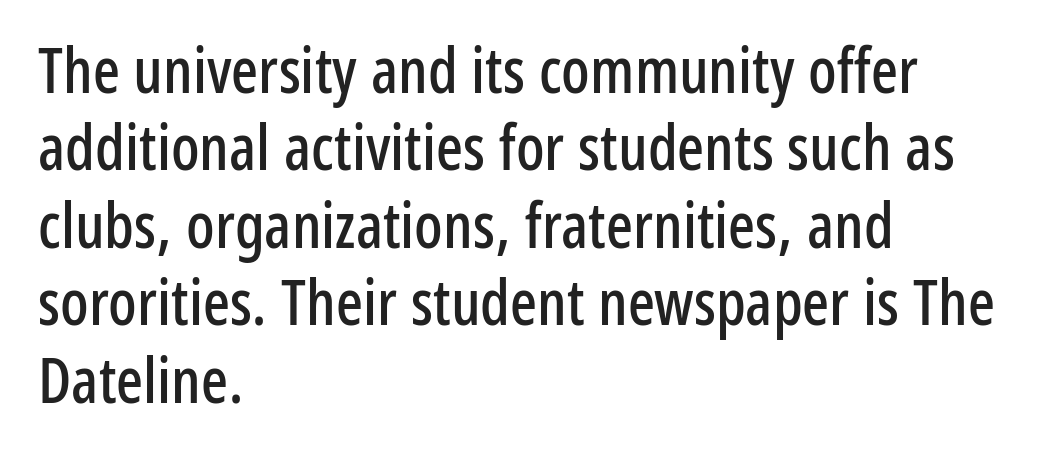
Q: Is the text italic (slanted)? A: No, it is upright.
Q: Is the typeface a serif or a sans-serif typeface? A: Sans-serif.
Q: Is the text underlined? A: No.
Q: How is the paragraph aligned? A: Left-aligned.
Q: Is the spacing between letters normal or unusually wide? A: Normal.
Q: Width (condensed, normal, or wide)? A: Condensed.
Q: Stroke contrast? A: Low.
Q: x-height? A: Medium.
Q: Monospaced? A: No.
